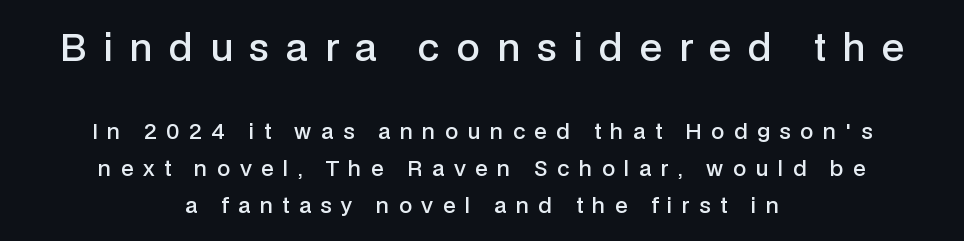
{"serif": "no", "italic": "no", "bold": "semi", "weight": "semibold", "width": "normal", "stroke_contrast": "low", "x_height": "medium", "monospaced": "no", "underline": "no", "align": "center", "line_spacing_ratio": 1.77, "letter_spacing": "wide", "letter_spacing_em": 0.45, "larger_block": "first", "size_ratio": 1.76, "glyph_px": 37}
